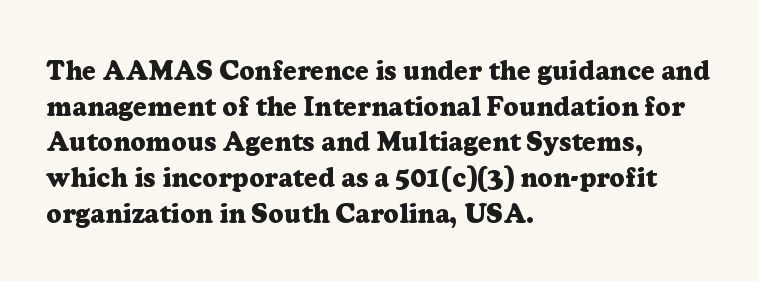
Q: Is the text bold? A: Yes.
Q: Is the text italic (slanted)? A: No, it is upright.
Q: Is the text underlined? A: No.
Q: How is the paragraph aligned? A: Left-aligned.
Q: Is the spacing between letters normal or unusually wide? A: Normal.
Q: Is the spacing between lines tight, normal or loose? A: Normal.
